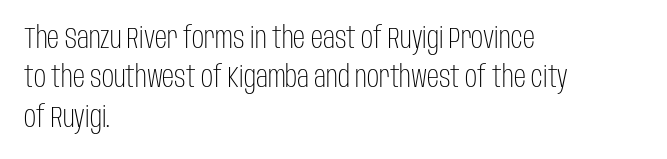
Think standard paragraph weight, or any step lighter than that. Decoration check: the copy has no underline. Does the leading feel generous? No, just average. These lines keep a tight, regular rhythm from letter to letter.
